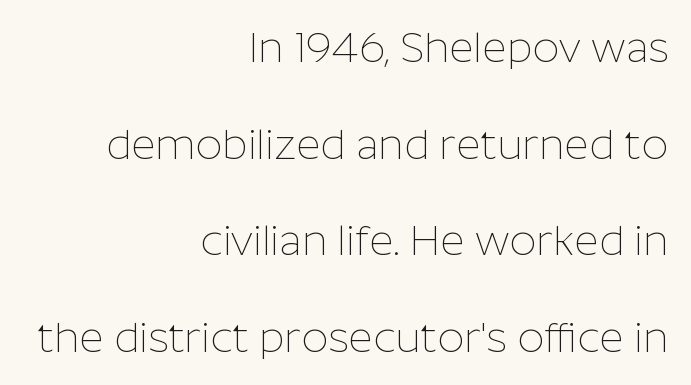
Q: Is the text bold? A: No.
Q: Is the text italic (slanted)? A: No, it is upright.
Q: Is the typeface a serif or a sans-serif typeface? A: Sans-serif.
Q: Is the text underlined? A: No.
Q: How is the paragraph aligned? A: Right-aligned.
Q: Is the spacing between letters normal or unusually wide? A: Normal.
Q: Is the spacing between lines tight, normal or loose? A: Loose.
Q: Width (condensed, normal, or wide)? A: Normal.
Q: Stroke contrast? A: Low.
Q: x-height? A: Medium.
Q: Monospaced? A: No.
